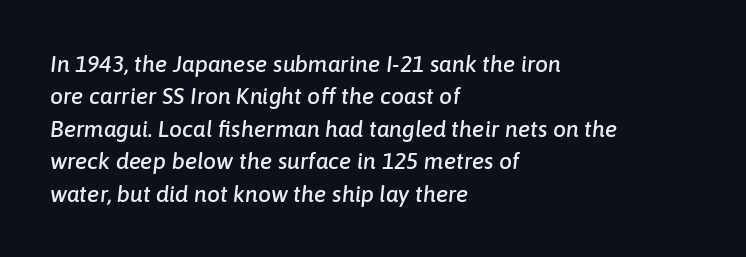
Q: Is the text italic (slanted)? A: Yes, it leans right by about 6 degrees.
Q: Is the text underlined? A: No.
Q: How is the paragraph aligned? A: Left-aligned.
Q: Is the spacing between letters normal or unusually wide? A: Normal.
Q: Is the spacing between lines tight, normal or loose? A: Normal.
